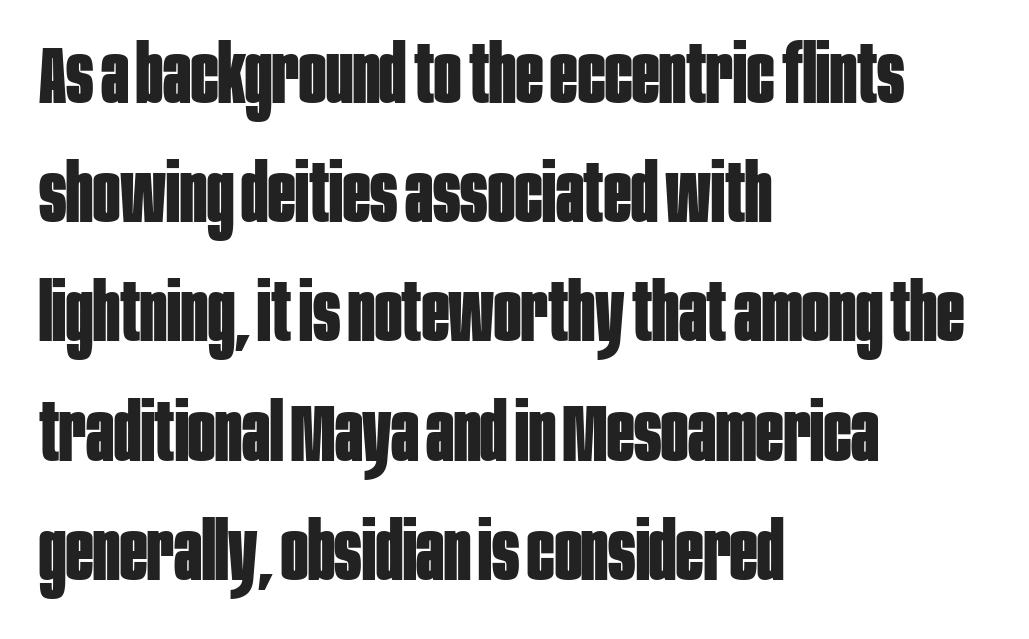
Q: Is the text bold? A: Yes.
Q: Is the text italic (slanted)? A: No, it is upright.
Q: Is the typeface a serif or a sans-serif typeface? A: Sans-serif.
Q: Is the text underlined? A: No.
Q: How is the paragraph aligned? A: Left-aligned.
Q: Is the spacing between letters normal or unusually wide? A: Normal.
Q: Is the spacing between lines tight, normal or loose? A: Normal.
Q: Width (condensed, normal, or wide)? A: Condensed.
Q: Stroke contrast? A: Low.
Q: x-height? A: Large.
Q: Monospaced? A: No.
